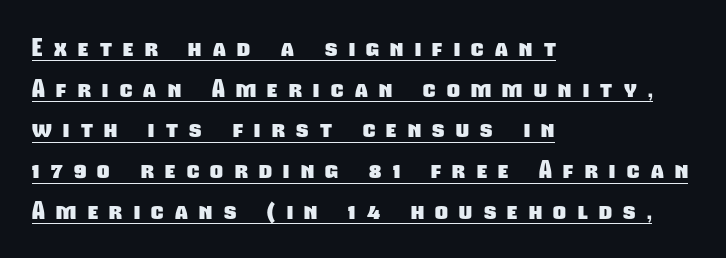
The image shows 25 px bold type; set left-aligned, normal line spacing (1.63x), unusually wide letter spacing (+0.46 em), underlined.
